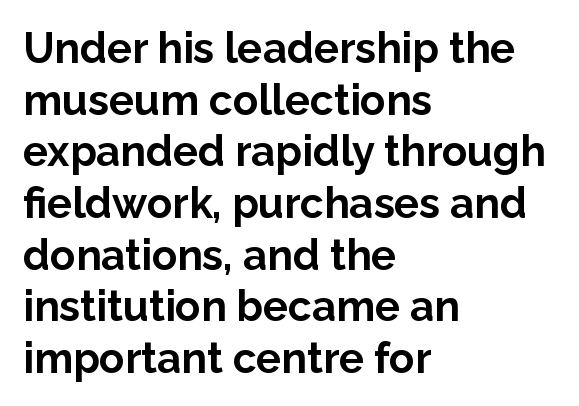
The image shows 42 px bold sans-serif type, upright; set left-aligned, line spacing 1.23x, normal letter spacing, not underlined; low stroke contrast and a medium x-height.
